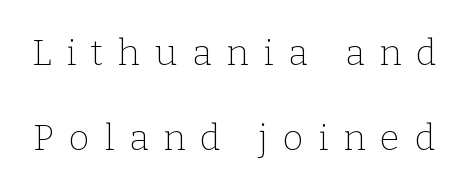
{"serif": "yes", "italic": "no", "bold": "no", "weight": "thin", "width": "normal", "stroke_contrast": "low", "x_height": "medium", "monospaced": "no", "underline": "no", "line_spacing": "loose", "line_spacing_ratio": 2.37, "letter_spacing": "wide", "letter_spacing_em": 0.41, "glyph_px": 36}
